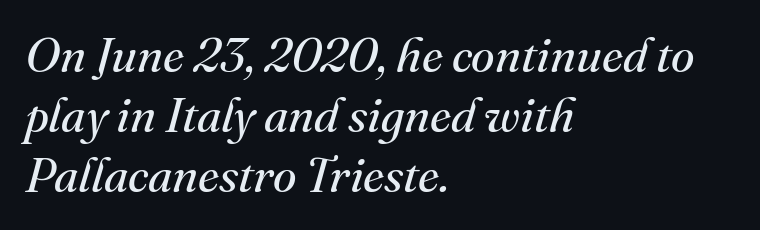
Quick note: underline off. This is oblique type, the kind used for emphasis or titles. What's the leading like? Ordinary, nothing unusual. This is serif lettering, the kind often seen in printed books. Tracking value appears to be zero — textbook default spacing. The rendering anchors every line to the left-hand side.
